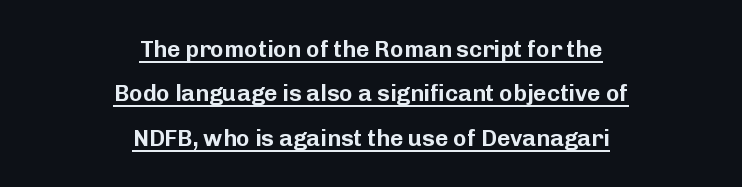
The image shows 23 px text type, upright; set centered, loose line spacing (1.93x), normal letter spacing, underlined.
